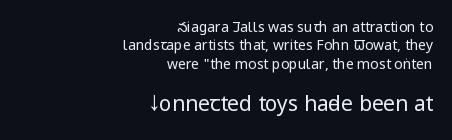
Reading down the column, the eye jumps a familiar distance to each next line. Bigger letters appear in the bottom chunk; the top chunk is reduced. The paragraph has a hard right edge and a soft left edge. There is no visible air inserted between adjacent glyphs. Ink coverage per letter is moderate at most. The string is rendered with underlining switched off.
